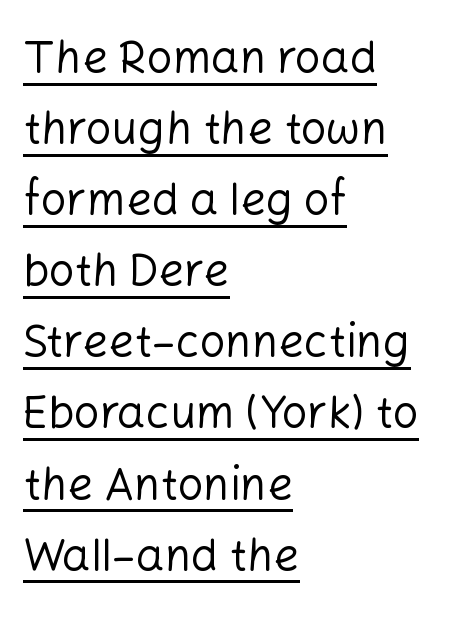
The image shows 45 px regular-weight sans-serif type, upright; set left-aligned, normal line spacing (1.58x), normal letter spacing, underlined; low stroke contrast and a medium x-height.
